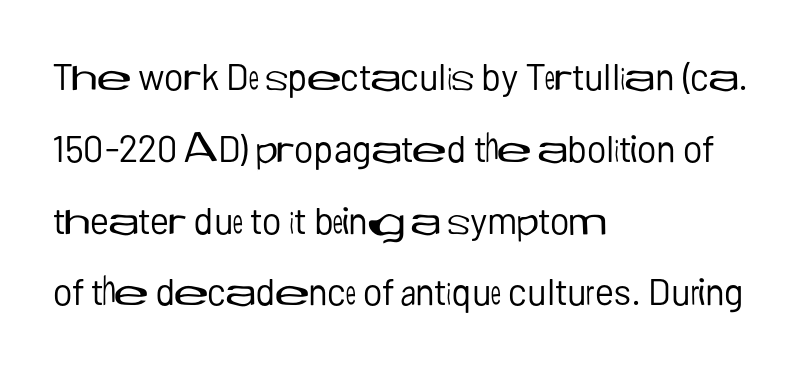
{"serif": "no", "italic": "no", "bold": "no", "weight": "regular", "width": "normal", "stroke_contrast": "low", "x_height": "medium", "monospaced": "no", "underline": "no", "align": "left", "line_spacing": "loose", "line_spacing_ratio": 1.94, "letter_spacing": "normal", "letter_spacing_em": 0.0, "glyph_px": 37}
